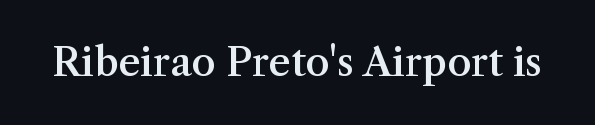
Stroke terminals: seriffed. Think of a printed novel: that variable character pitch is what you see here. Standard letterfit; no display-style spreading of the glyphs. The font is running at a semibold setting, under full bold. The specimen reads as upright at a glance. Honestly, there is no underline to notice here at all.
